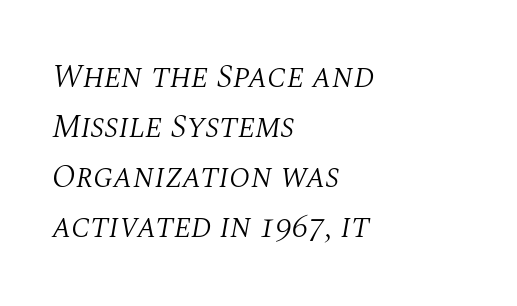
Q: Is the text bold? A: No.
Q: Is the text italic (slanted)? A: Yes, it leans right by about 10 degrees.
Q: Is the typeface a serif or a sans-serif typeface? A: Serif.
Q: Is the text underlined? A: No.
Q: How is the paragraph aligned? A: Left-aligned.
Q: Is the spacing between letters normal or unusually wide? A: Normal.
Q: Is the spacing between lines tight, normal or loose? A: Normal.
Q: Width (condensed, normal, or wide)? A: Normal.
Q: Stroke contrast? A: Medium.
Q: x-height? A: Large.
Q: Monospaced? A: No.
